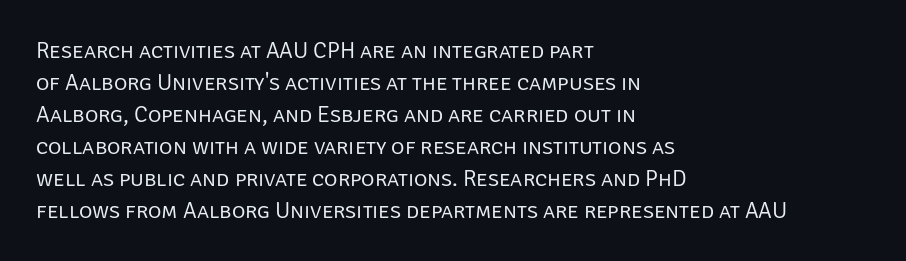
Q: Is the text bold? A: No.
Q: Is the text italic (slanted)? A: No, it is upright.
Q: Is the text underlined? A: No.
Q: How is the paragraph aligned? A: Left-aligned.
Q: Is the spacing between letters normal or unusually wide? A: Normal.
Q: Is the spacing between lines tight, normal or loose? A: Normal.
